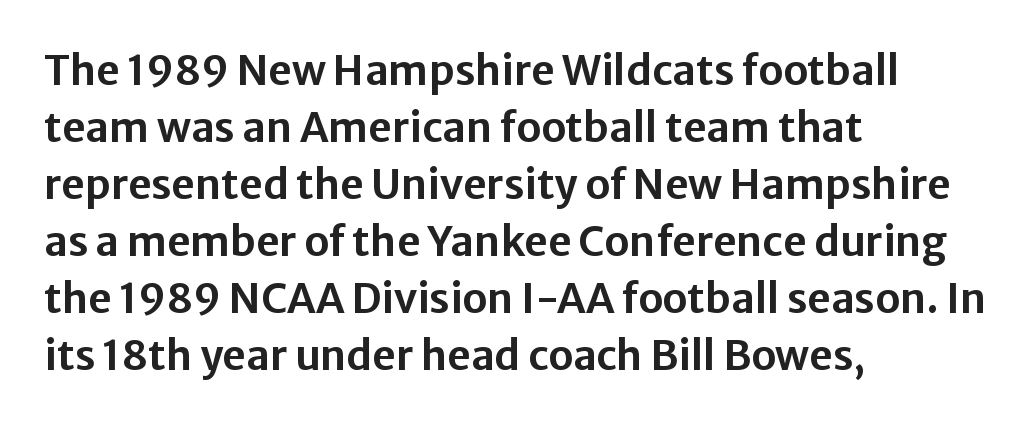
{"serif": "no", "italic": "no", "width": "normal", "stroke_contrast": "low", "x_height": "medium", "monospaced": "no", "underline": "no", "align": "left", "line_spacing": "normal", "line_spacing_ratio": 1.39, "letter_spacing": "normal", "letter_spacing_em": 0.0, "glyph_px": 41}
